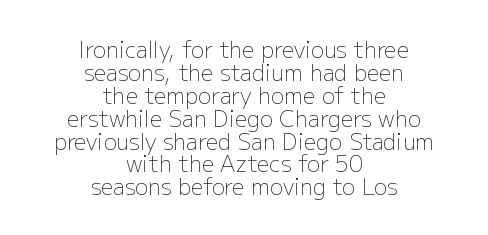
{"italic": "no", "bold": "no", "underline": "no", "align": "center", "line_spacing": "tight", "line_spacing_ratio": 1.04, "letter_spacing": "normal", "letter_spacing_em": 0.0, "glyph_px": 22}
